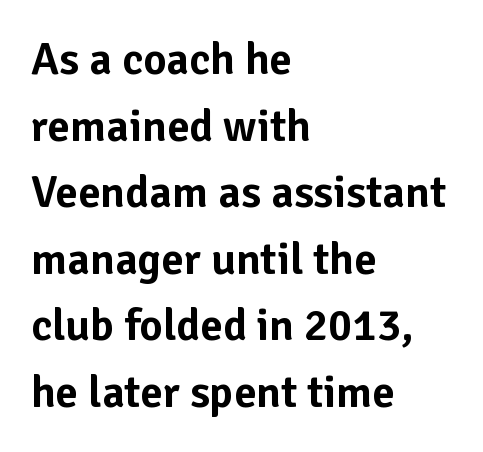
{"serif": "no", "italic": "no", "width": "normal", "stroke_contrast": "low", "x_height": "medium", "monospaced": "no", "underline": "no", "align": "left", "line_spacing": "normal", "line_spacing_ratio": 1.48, "letter_spacing": "normal", "letter_spacing_em": 0.0, "glyph_px": 45}
